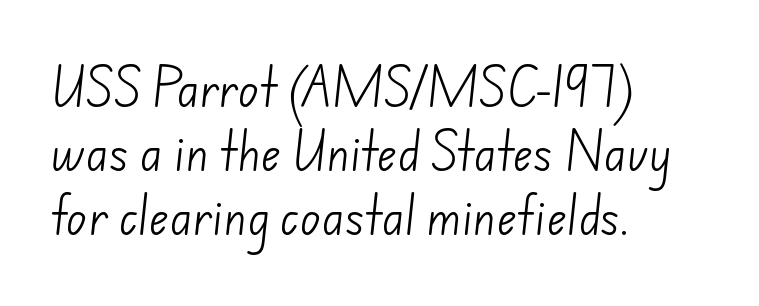
The image shows 43 px light sans-serif type; set left-aligned, normal line spacing (1.49x), normal letter spacing, not underlined; low stroke contrast and a small x-height.
